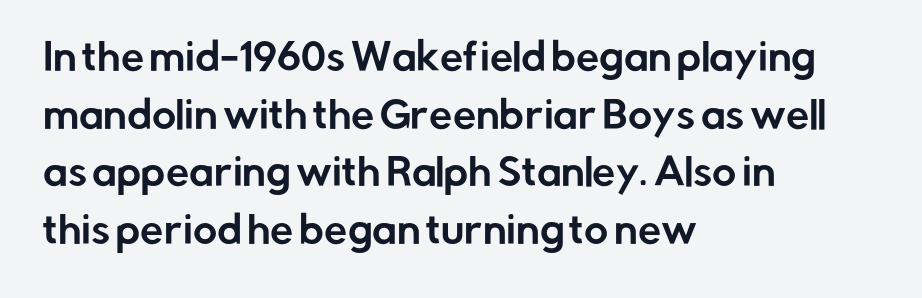
Q: Is the text italic (slanted)? A: No, it is upright.
Q: Is the typeface a serif or a sans-serif typeface? A: Sans-serif.
Q: Is the text underlined? A: No.
Q: How is the paragraph aligned? A: Left-aligned.
Q: Is the spacing between letters normal or unusually wide? A: Normal.
Q: Is the spacing between lines tight, normal or loose? A: Normal.
Q: Width (condensed, normal, or wide)? A: Normal.
Q: Stroke contrast? A: Low.
Q: x-height? A: Medium.
Q: Monospaced? A: No.
